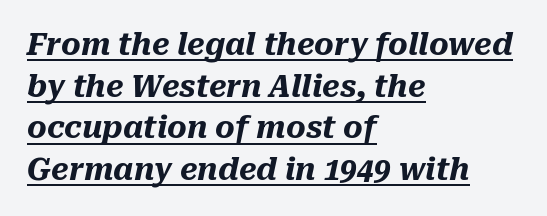
The image shows 30 px heavy type, italic (leaning right); set left-aligned, normal line spacing (1.39x), normal letter spacing, underlined; medium stroke contrast and a medium x-height.
